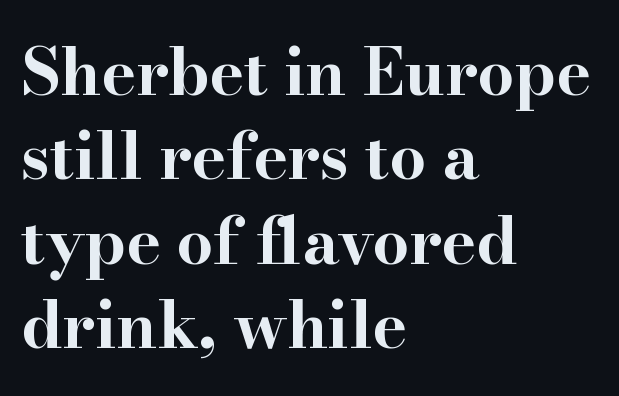
Q: Is the text bold? A: Yes.
Q: Is the text italic (slanted)? A: No, it is upright.
Q: Is the typeface a serif or a sans-serif typeface? A: Serif.
Q: Is the text underlined? A: No.
Q: How is the paragraph aligned? A: Left-aligned.
Q: Is the spacing between letters normal or unusually wide? A: Normal.
Q: Is the spacing between lines tight, normal or loose? A: Normal.
Q: Width (condensed, normal, or wide)? A: Wide.
Q: Stroke contrast? A: High.
Q: x-height? A: Small.
Q: Monospaced? A: No.
